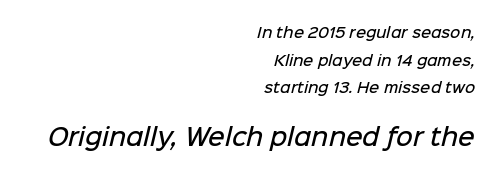
Q: Is the text bold? A: Semi-bold.
Q: Is the text underlined? A: No.
Q: How is the paragraph aligned? A: Right-aligned.
Q: Is the spacing between letters normal or unusually wide? A: Normal.
Q: Is the spacing between lines tight, normal or loose? A: Loose.
Q: Which block of text is set in a larger size, the first (top) or the second (bottom)? A: The second (bottom) one.
